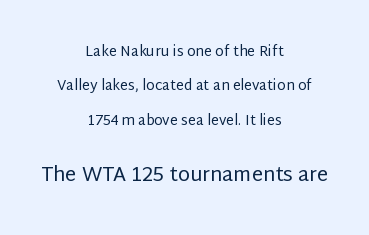
Q: Is the text bold? A: No.
Q: Is the text italic (slanted)? A: No, it is upright.
Q: Is the text underlined? A: No.
Q: How is the paragraph aligned? A: Centered.
Q: Is the spacing between letters normal or unusually wide? A: Normal.
Q: Is the spacing between lines tight, normal or loose? A: Loose.
Q: Which block of text is set in a larger size, the first (top) or the second (bottom)? A: The second (bottom) one.
